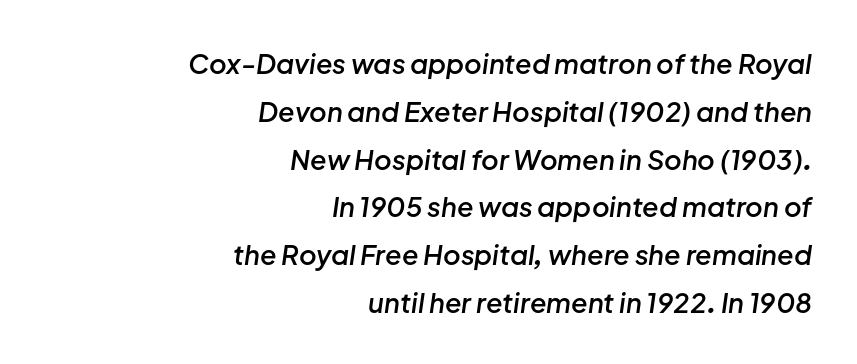
Q: Is the text bold? A: Semi-bold.
Q: Is the text italic (slanted)? A: Yes, it leans right by about 8 degrees.
Q: Is the text underlined? A: No.
Q: How is the paragraph aligned? A: Right-aligned.
Q: Is the spacing between letters normal or unusually wide? A: Normal.
